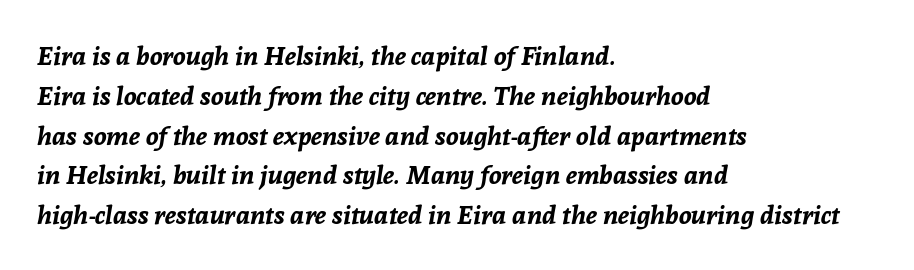
Q: Is the text bold? A: Yes.
Q: Is the text italic (slanted)? A: Yes, it leans right by about 8 degrees.
Q: Is the text underlined? A: No.
Q: How is the paragraph aligned? A: Left-aligned.
Q: Is the spacing between letters normal or unusually wide? A: Normal.
Q: Is the spacing between lines tight, normal or loose? A: Normal.
